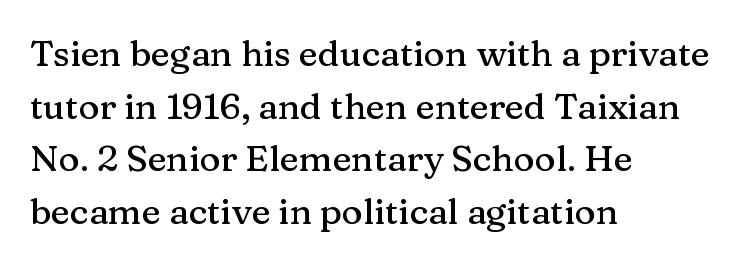
The font family rendered here belongs to the serif group. Proportional: the letters do not fall into vertical columns. These lines stack with their left ends in a neat column. The area under the type is left untouched.
